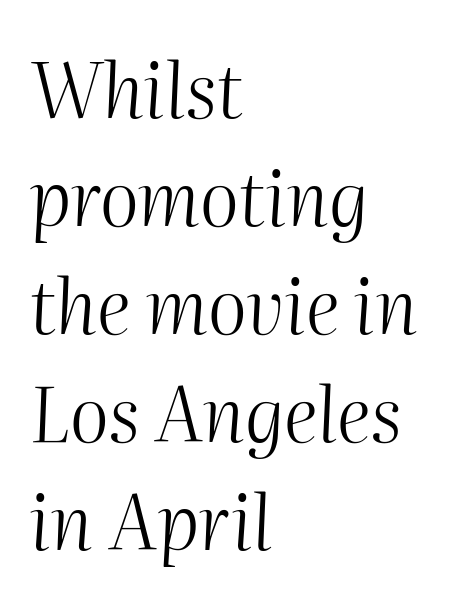
Q: Is the text bold? A: No.
Q: Is the text italic (slanted)? A: Yes, it leans right by about 2 degrees.
Q: Is the text underlined? A: No.
Q: How is the paragraph aligned? A: Left-aligned.
Q: Is the spacing between letters normal or unusually wide? A: Normal.
Q: Is the spacing between lines tight, normal or loose? A: Normal.
Q: Width (condensed, normal, or wide)? A: Normal.
Q: Stroke contrast? A: Medium.
Q: x-height? A: Medium.
Q: Monospaced? A: No.
